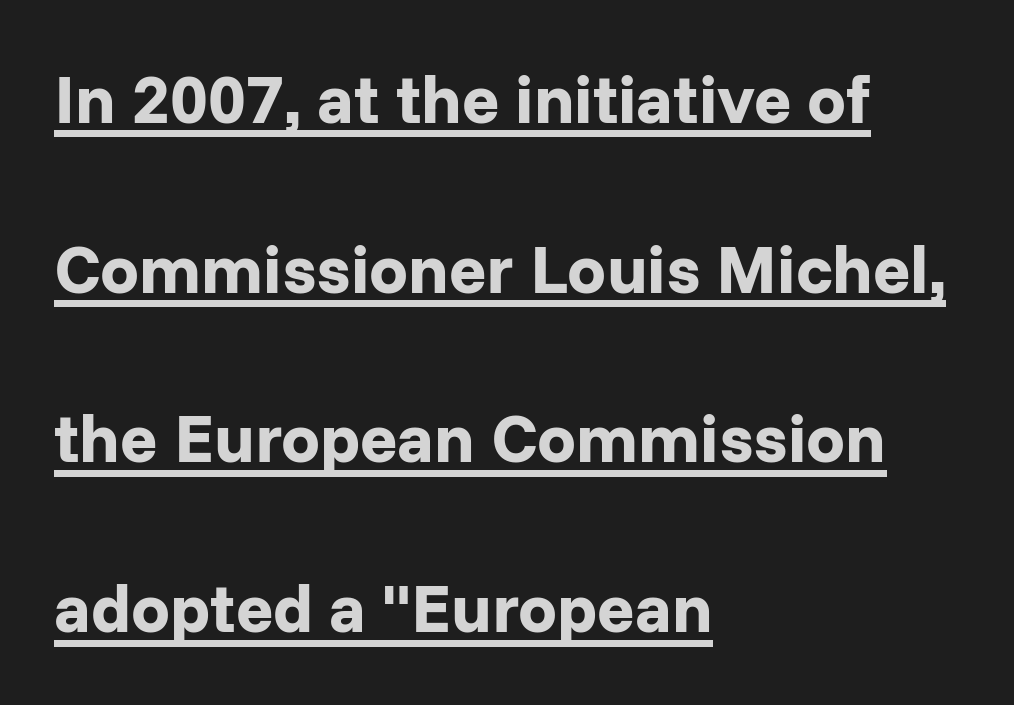
{"serif": "no", "italic": "no", "bold": "yes", "weight": "bold", "width": "normal", "stroke_contrast": "low", "x_height": "medium", "monospaced": "no", "underline": "yes", "align": "left", "line_spacing": "loose", "line_spacing_ratio": 2.46, "letter_spacing": "normal", "letter_spacing_em": 0.0, "glyph_px": 69}
